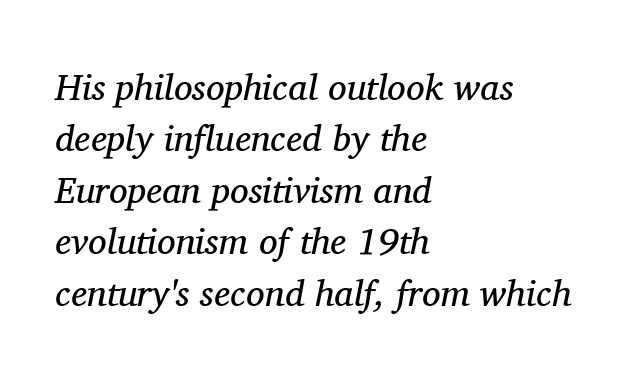
Q: Is the text bold? A: No.
Q: Is the text italic (slanted)? A: Yes, it leans right by about 11 degrees.
Q: Is the typeface a serif or a sans-serif typeface? A: Serif.
Q: Is the text underlined? A: No.
Q: How is the paragraph aligned? A: Left-aligned.
Q: Is the spacing between letters normal or unusually wide? A: Normal.
Q: Is the spacing between lines tight, normal or loose? A: Normal.
Q: Width (condensed, normal, or wide)? A: Normal.
Q: Stroke contrast? A: Medium.
Q: x-height? A: Medium.
Q: Monospaced? A: No.
